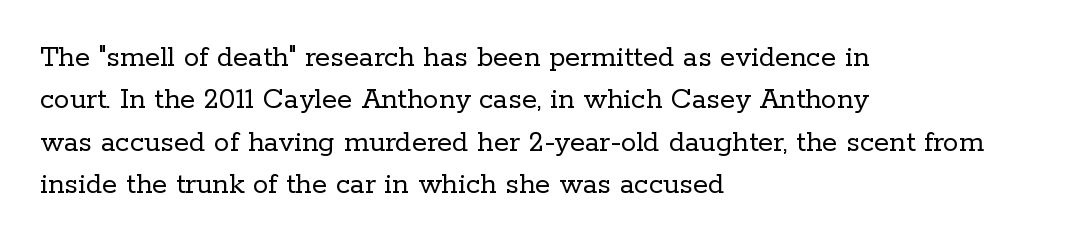
Q: Is the text bold? A: No.
Q: Is the text italic (slanted)? A: No, it is upright.
Q: Is the typeface a serif or a sans-serif typeface? A: Serif.
Q: Is the text underlined? A: No.
Q: How is the paragraph aligned? A: Left-aligned.
Q: Is the spacing between letters normal or unusually wide? A: Normal.
Q: Is the spacing between lines tight, normal or loose? A: Normal.
Q: Width (condensed, normal, or wide)? A: Normal.
Q: Stroke contrast? A: Low.
Q: x-height? A: Medium.
Q: Monospaced? A: No.
